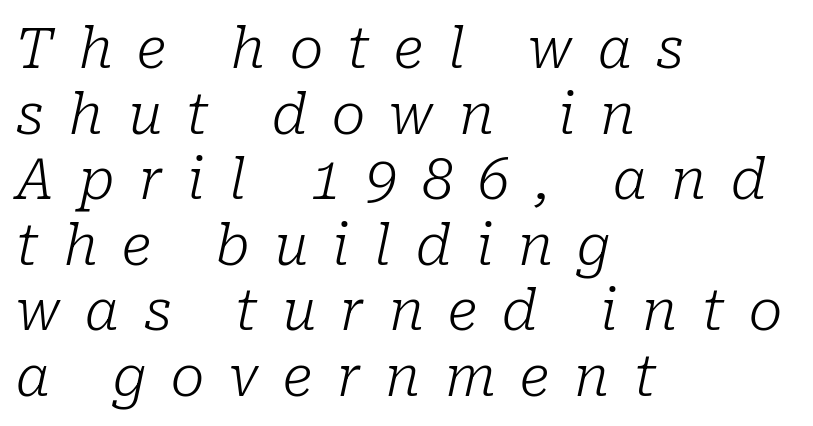
The image shows 56 px light serif type, italic (leaning right); set left-aligned, line spacing 1.17x, unusually wide letter spacing (+0.44 em), not underlined; low stroke contrast and a medium x-height.
